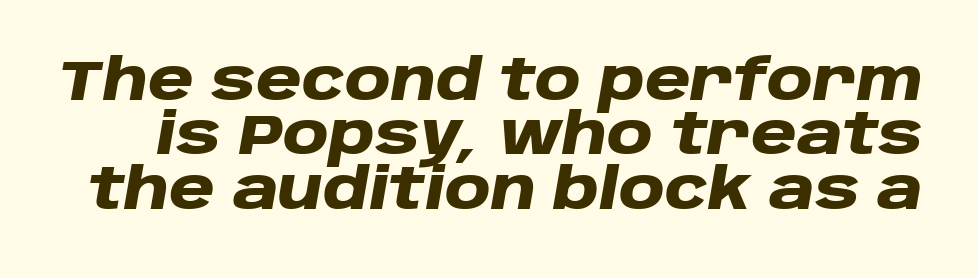
Q: Is the text bold? A: Yes.
Q: Is the text italic (slanted)? A: Yes, it leans right by about 10 degrees.
Q: Is the text underlined? A: No.
Q: Is the spacing between letters normal or unusually wide? A: Normal.
Q: Is the spacing between lines tight, normal or loose? A: Tight.
Q: Width (condensed, normal, or wide)? A: Wide.
Q: Stroke contrast? A: Low.
Q: x-height? A: Large.
Q: Monospaced? A: No.
